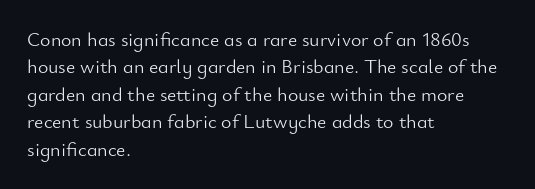
{"italic": "no", "bold": "no", "underline": "no", "align": "left", "line_spacing": "normal", "line_spacing_ratio": 1.37, "letter_spacing": "normal", "letter_spacing_em": 0.0, "glyph_px": 20}
